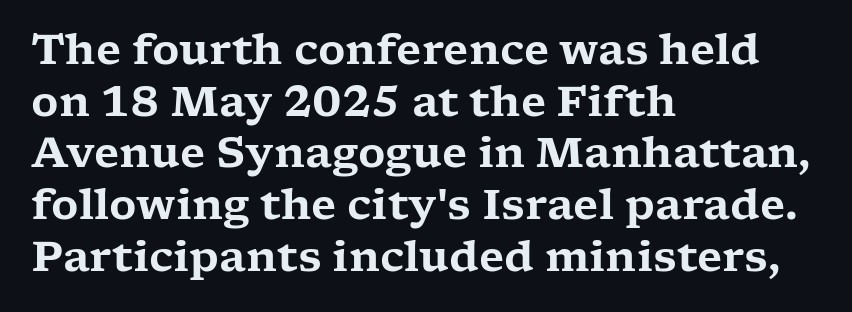
{"serif": "yes", "italic": "no", "width": "wide", "stroke_contrast": "low", "x_height": "medium", "monospaced": "no", "underline": "no", "align": "left", "line_spacing_ratio": 1.23, "letter_spacing": "normal", "letter_spacing_em": 0.0, "glyph_px": 42}
